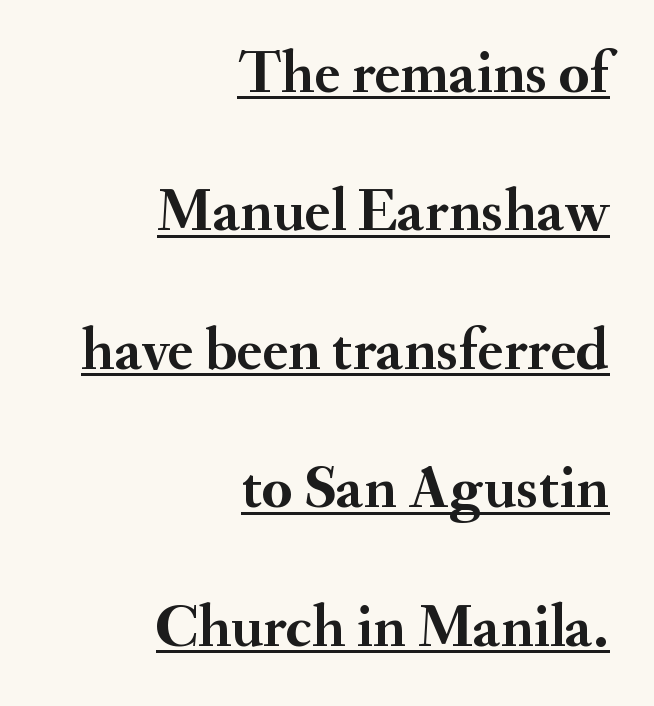
The face used here is seriffed, in the tradition of book romans. Characters remain perfectly vertical along every line. On the weight axis this lands at bold, roughly 700. The rendering anchors every line to the right-hand side. Notice how a bar underscores the lettering throughout. You could not count columns in this text — the font is proportionally spaced.
